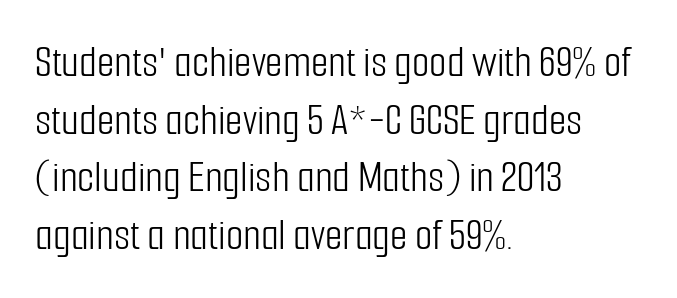
Examine the stroke ends and you'll find no serifs. Underlining? Definitely not there. Does extra space separate the letters? No, they use regular spacing. Horizontal bands of white between lines are of average thickness. The typeface has the unassuming heft of standard copy or less.
